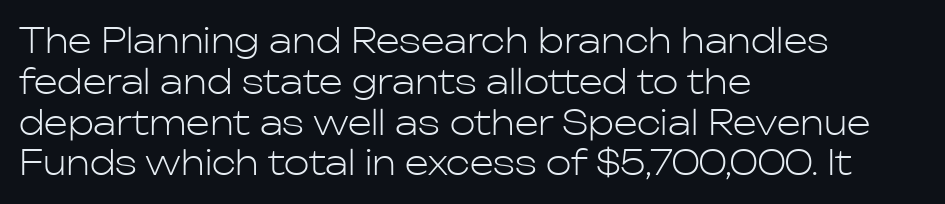
Q: Is the text bold? A: No.
Q: Is the text italic (slanted)? A: No, it is upright.
Q: Is the typeface a serif or a sans-serif typeface? A: Sans-serif.
Q: Is the text underlined? A: No.
Q: How is the paragraph aligned? A: Left-aligned.
Q: Is the spacing between letters normal or unusually wide? A: Normal.
Q: Width (condensed, normal, or wide)? A: Normal.
Q: Stroke contrast? A: Low.
Q: x-height? A: Medium.
Q: Monospaced? A: No.
